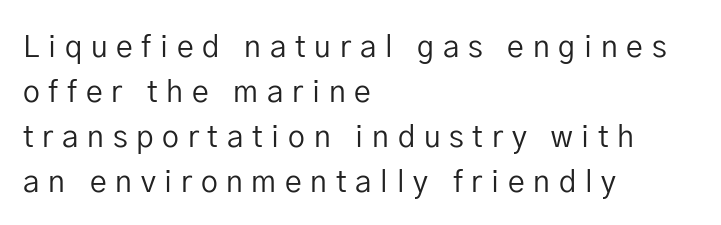
{"serif": "no", "italic": "no", "bold": "no", "weight": "regular", "width": "normal", "stroke_contrast": "low", "x_height": "medium", "monospaced": "no", "underline": "no", "align": "left", "line_spacing": "normal", "line_spacing_ratio": 1.5, "letter_spacing": "wide", "letter_spacing_em": 0.29, "glyph_px": 30}
